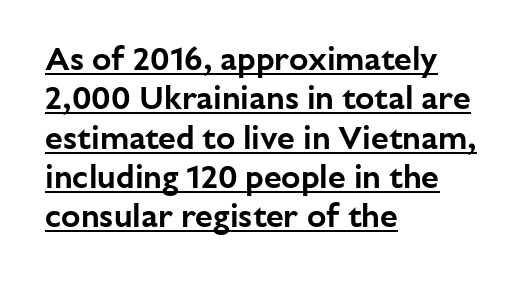
{"serif": "no", "italic": "no", "width": "normal", "stroke_contrast": "low", "x_height": "medium", "monospaced": "no", "underline": "yes", "align": "left", "line_spacing_ratio": 1.23, "letter_spacing": "normal", "letter_spacing_em": 0.0, "glyph_px": 32}
